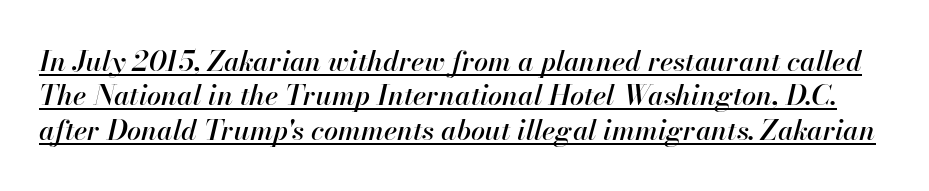
Q: Is the text italic (slanted)? A: Yes, it leans right by about 13 degrees.
Q: Is the text underlined? A: Yes.
Q: Is the spacing between letters normal or unusually wide? A: Normal.
Q: Width (condensed, normal, or wide)? A: Normal.
Q: Stroke contrast? A: High.
Q: x-height? A: Small.
Q: Monospaced? A: No.
